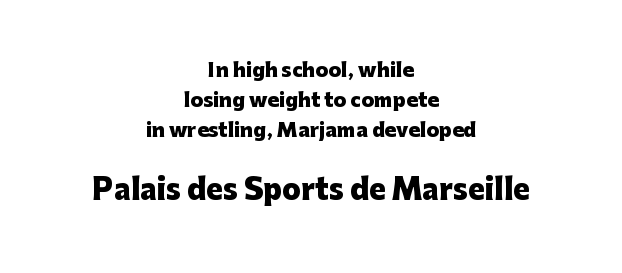
Q: Is the text bold? A: Yes.
Q: Is the text italic (slanted)? A: No, it is upright.
Q: Is the typeface a serif or a sans-serif typeface? A: Sans-serif.
Q: Is the text underlined? A: No.
Q: How is the paragraph aligned? A: Centered.
Q: Is the spacing between letters normal or unusually wide? A: Normal.
Q: Is the spacing between lines tight, normal or loose? A: Normal.
Q: Which block of text is set in a larger size, the first (top) or the second (bottom)? A: The second (bottom) one.
Q: Width (condensed, normal, or wide)? A: Normal.
Q: Stroke contrast? A: Low.
Q: x-height? A: Medium.
Q: Monospaced? A: No.
